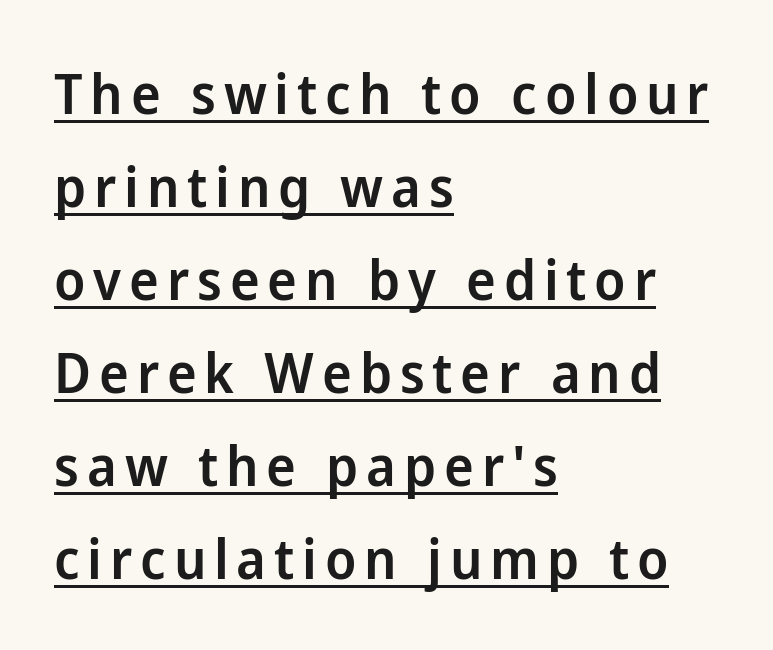
Every character sits straight up, as roman type does. What decoration does the sample have? An underline. Are there feet on the stems? There aren't — it's a sans. Firm but not heavy-handed strokes: this text is semibold.
